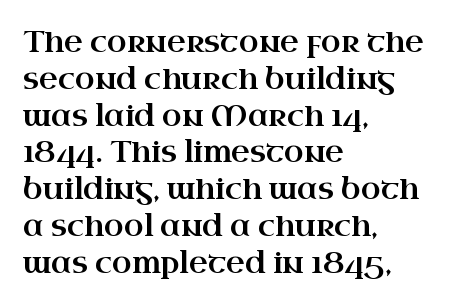
Q: Is the text italic (slanted)? A: No, it is upright.
Q: Is the typeface a serif or a sans-serif typeface? A: Serif.
Q: Is the text underlined? A: No.
Q: How is the paragraph aligned? A: Left-aligned.
Q: Is the spacing between letters normal or unusually wide? A: Normal.
Q: Is the spacing between lines tight, normal or loose? A: Normal.
Q: Width (condensed, normal, or wide)? A: Wide.
Q: Stroke contrast? A: High.
Q: x-height? A: Small.
Q: Monospaced? A: No.
